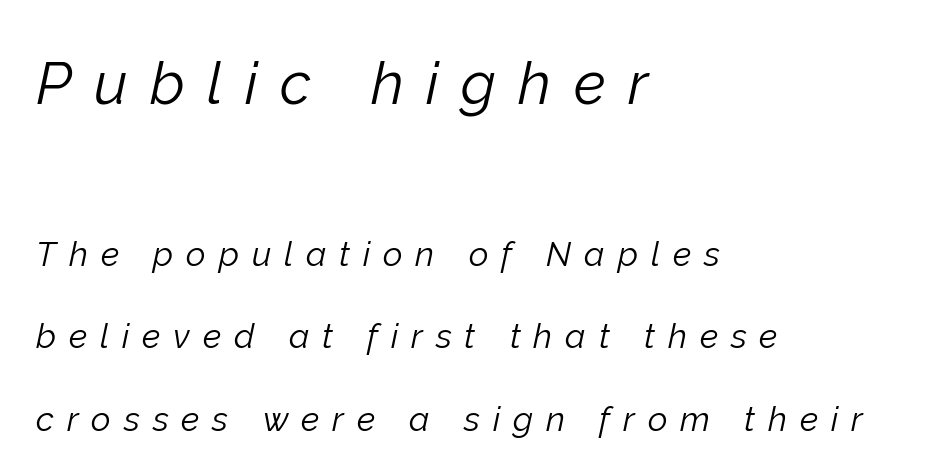
The image shows 59 px light type, italic (leaning right); set left-aligned, loose line spacing (2.43x), unusually wide letter spacing (+0.38 em), not underlined; the first (top) block is 1.74x larger; low stroke contrast and a medium x-height.
